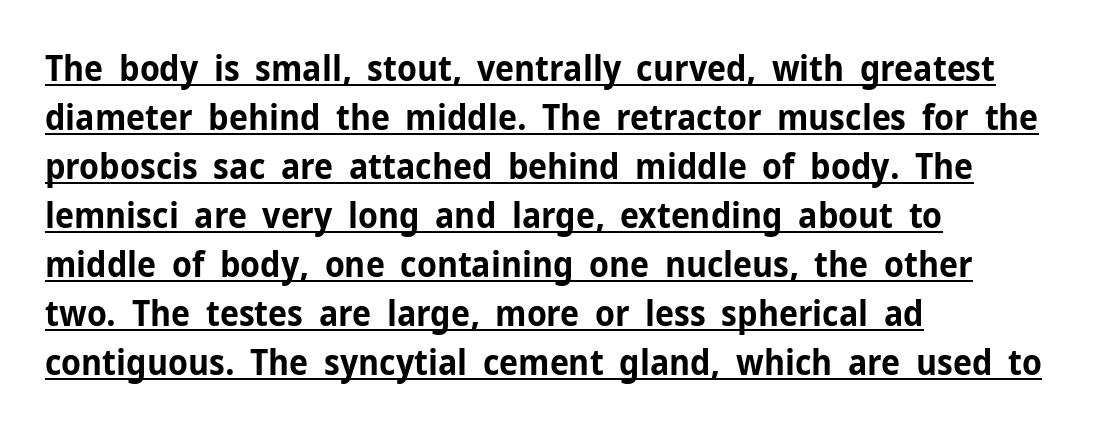
The image shows 35 px bold sans-serif type, upright; set left-aligned, normal line spacing (1.4x), normal letter spacing, underlined; low stroke contrast and a medium x-height.
